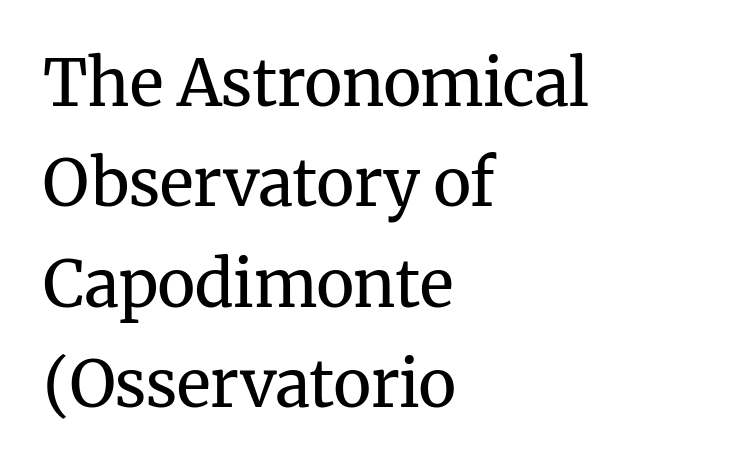
The image shows 64 px regular-weight serif type, upright; set left-aligned, normal line spacing (1.57x), normal letter spacing, not underlined; medium stroke contrast and a medium x-height.
